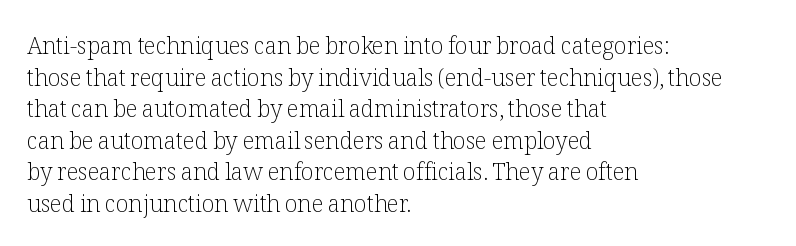
Q: Is the text bold? A: No.
Q: Is the text italic (slanted)? A: No, it is upright.
Q: Is the text underlined? A: No.
Q: How is the paragraph aligned? A: Left-aligned.
Q: Is the spacing between letters normal or unusually wide? A: Normal.
Q: Is the spacing between lines tight, normal or loose? A: Normal.
